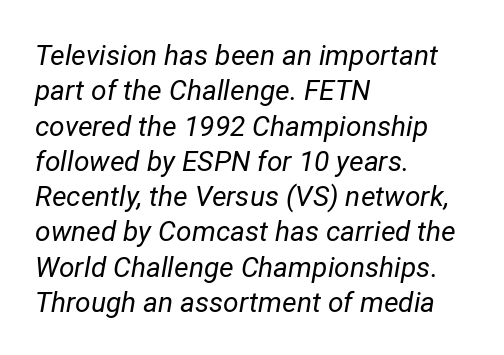
Look at the tracking — it's just the regular setting, nothing added. Baseline-to-baseline distance is the conventional proportion of letter height. Italic? Definitely — the glyphs are oblique. Check under the words: just untouched page.
